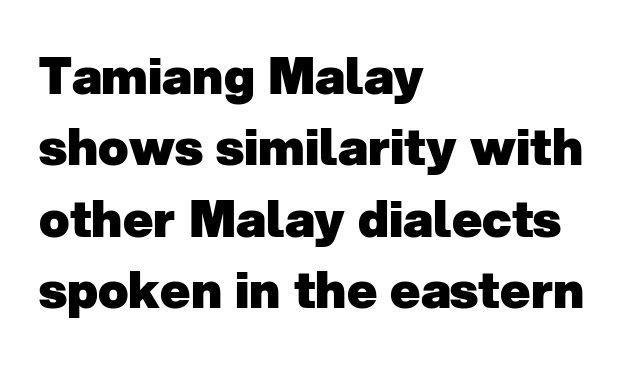
The image shows 50 px heavy sans-serif type; set left-aligned, normal line spacing (1.43x), normal letter spacing, not underlined; low stroke contrast and a medium x-height.
